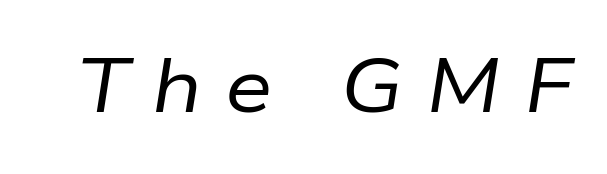
Q: Is the text bold? A: No.
Q: Is the text italic (slanted)? A: Yes, it leans right by about 9 degrees.
Q: Is the text underlined? A: No.
Q: Is the spacing between letters normal or unusually wide? A: Unusually wide.
Q: Width (condensed, normal, or wide)? A: Normal.
Q: Stroke contrast? A: Low.
Q: x-height? A: Medium.
Q: Monospaced? A: No.
